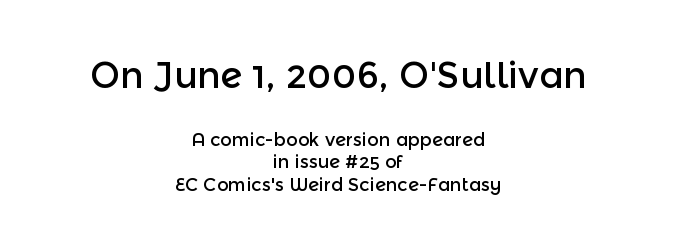
{"serif": "no", "italic": "no", "width": "normal", "x_height": "medium", "monospaced": "no", "underline": "no", "align": "center", "line_spacing": "normal", "line_spacing_ratio": 1.27, "letter_spacing": "normal", "letter_spacing_em": 0.0, "larger_block": "first", "size_ratio": 2.0, "glyph_px": 36}
